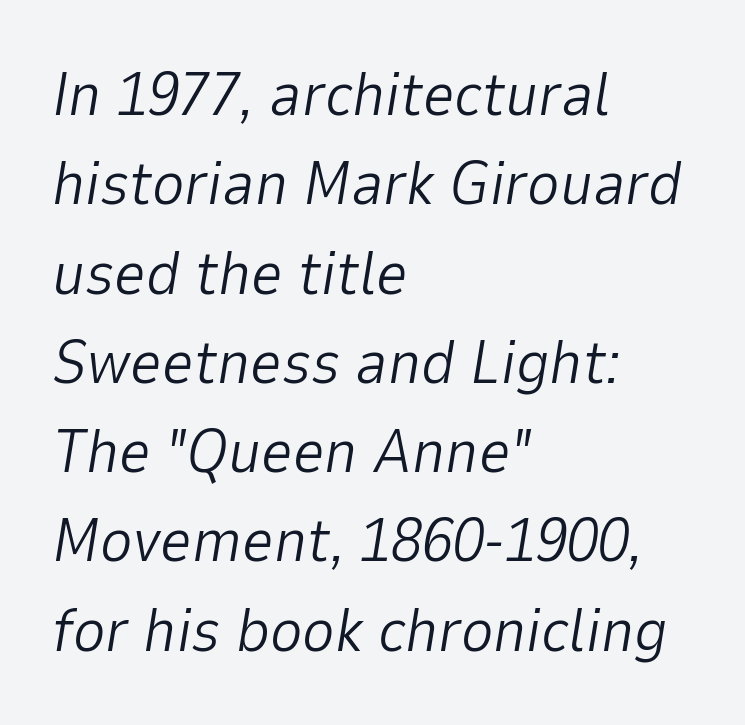
The strokes carry an ordinary text weight at most. Rule under the text: the space is simply empty. A typesetter would call this zero additional tracking. Think of a printed novel: that variable character pitch is what you see here. Each line starts at the same left margin while the right side varies.
